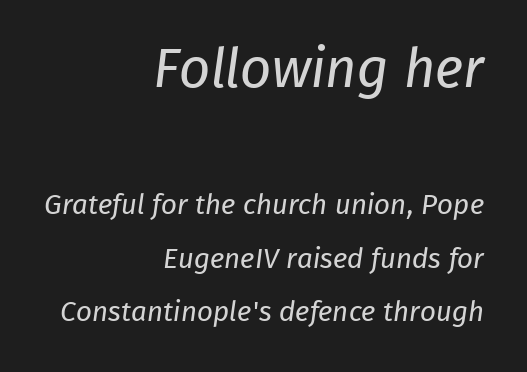
The image shows 55 px regular-weight sans-serif type; set right-aligned, loose line spacing (1.91x), normal letter spacing, not underlined; the first (top) block is 1.96x larger; low stroke contrast and a medium x-height.
